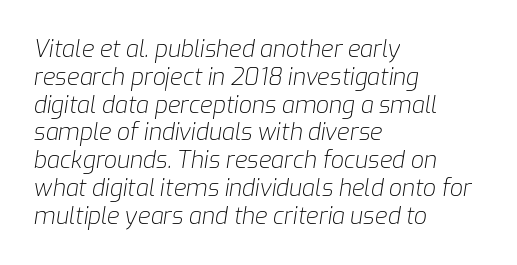
Q: Is the text bold? A: No.
Q: Is the text italic (slanted)? A: Yes, it leans right by about 9 degrees.
Q: Is the text underlined? A: No.
Q: How is the paragraph aligned? A: Left-aligned.
Q: Is the spacing between letters normal or unusually wide? A: Normal.
